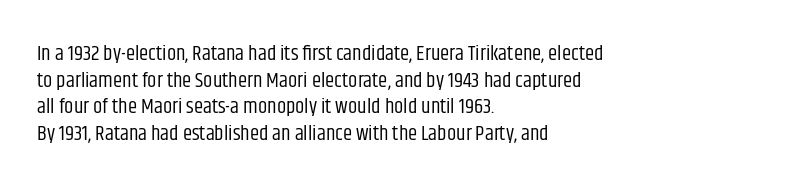
The image shows 21 px text type, upright; set left-aligned, normal line spacing (1.27x), normal letter spacing, not underlined.
